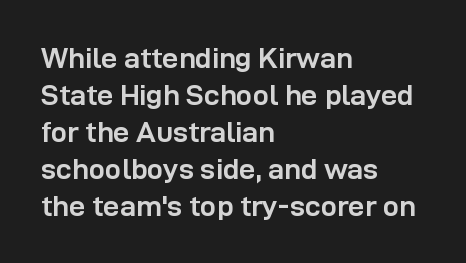
{"serif": "no", "italic": "no", "bold": "yes", "weight": "semibold", "width": "normal", "stroke_contrast": "low", "x_height": "medium", "monospaced": "no", "underline": "no", "align": "left", "line_spacing": "normal", "line_spacing_ratio": 1.28, "letter_spacing": "normal", "letter_spacing_em": 0.0, "glyph_px": 29}
